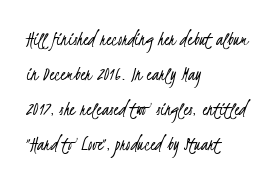
{"bold": "no", "underline": "no", "align": "left", "line_spacing": "normal", "line_spacing_ratio": 1.66, "letter_spacing": "normal", "letter_spacing_em": 0.0, "glyph_px": 21}
